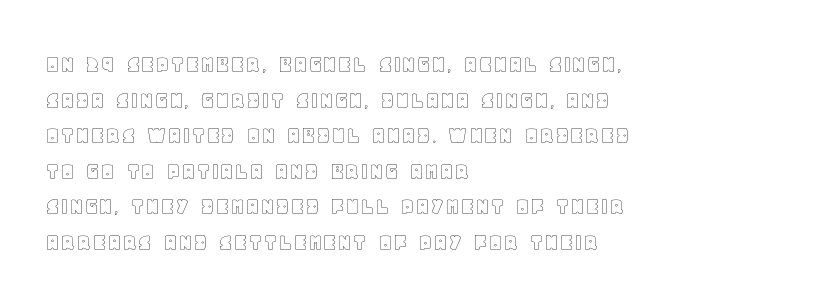
The image shows 26 px text type, upright; set left-aligned, normal line spacing (1.37x), normal letter spacing, not underlined.
